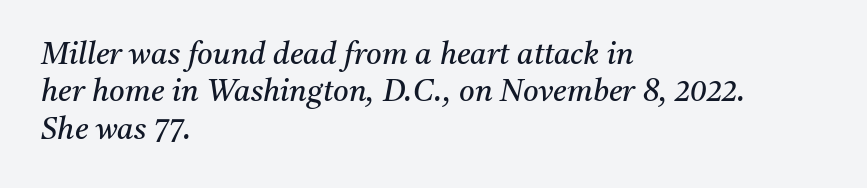
Q: Is the text bold? A: No.
Q: Is the text italic (slanted)? A: Yes, it leans right by about 11 degrees.
Q: Is the typeface a serif or a sans-serif typeface? A: Serif.
Q: Is the text underlined? A: No.
Q: How is the paragraph aligned? A: Left-aligned.
Q: Is the spacing between letters normal or unusually wide? A: Normal.
Q: Is the spacing between lines tight, normal or loose? A: Normal.
Q: Width (condensed, normal, or wide)? A: Normal.
Q: Stroke contrast? A: Medium.
Q: x-height? A: Medium.
Q: Monospaced? A: No.
